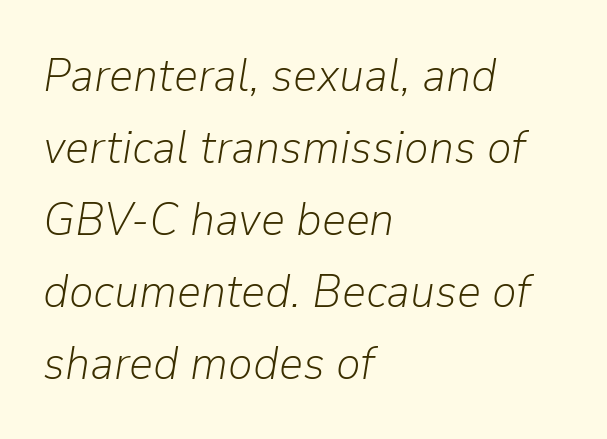
The image shows 47 px light type, italic (leaning right); set left-aligned, normal line spacing (1.53x), normal letter spacing, not underlined; low stroke contrast and a medium x-height.
